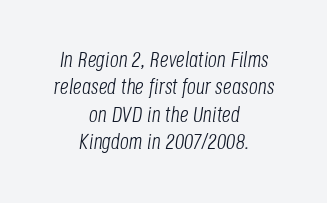
The typesetting does not lean heavy: it is not bold. The face used here is rendered with its standard letterfit. The gap between lines stays unmarked. Posture: slanted.
